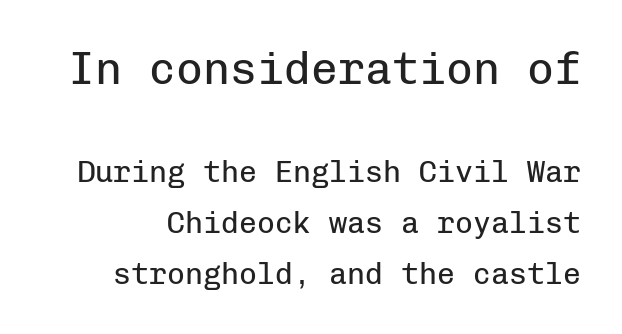
The cut favours lightness, reaching ordinary text weight at its darkest. The letters carry no serifs — their stems end cleanly without finishing strokes. The composition opens big and finishes small. Standard letterfit; no display-style spreading of the glyphs. Do the characters align in a grid? Yes, the font is monospaced. Words float on clear page, feet unadorned.
